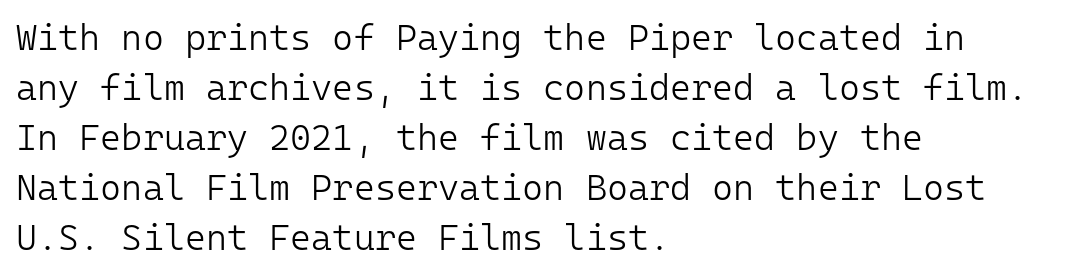
Vertically, the passage feels balanced, rows spaced as you'd expect. A sans-serif font was chosen for this passage. Spacing verdict: monospaced, one width for all characters. Style check: upright. A light-to-regular cut is what we see here. Here the glyphs are tracked normally, forming tight word shapes.
